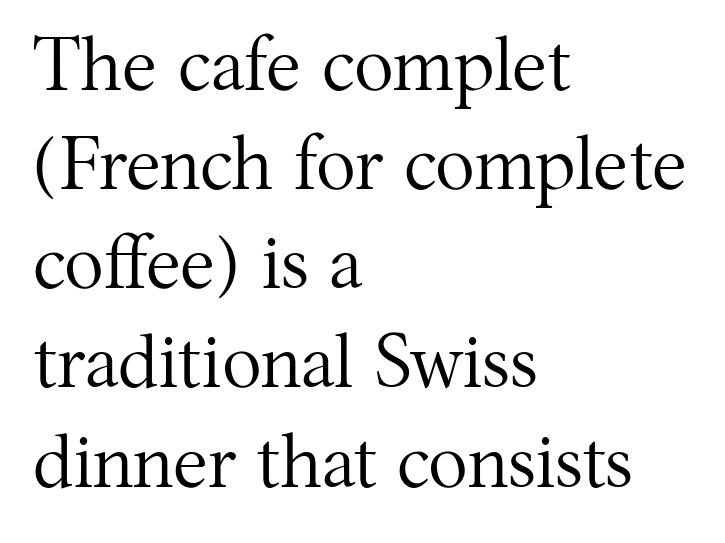
The image shows 74 px regular-weight serif type, upright; set left-aligned, normal line spacing (1.34x), normal letter spacing, not underlined; medium stroke contrast and a medium x-height.
